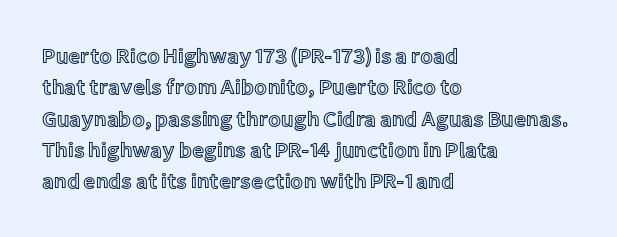
Q: Is the text italic (slanted)? A: No, it is upright.
Q: Is the text underlined? A: No.
Q: How is the paragraph aligned? A: Left-aligned.
Q: Is the spacing between letters normal or unusually wide? A: Normal.
Q: Is the spacing between lines tight, normal or loose? A: Normal.
